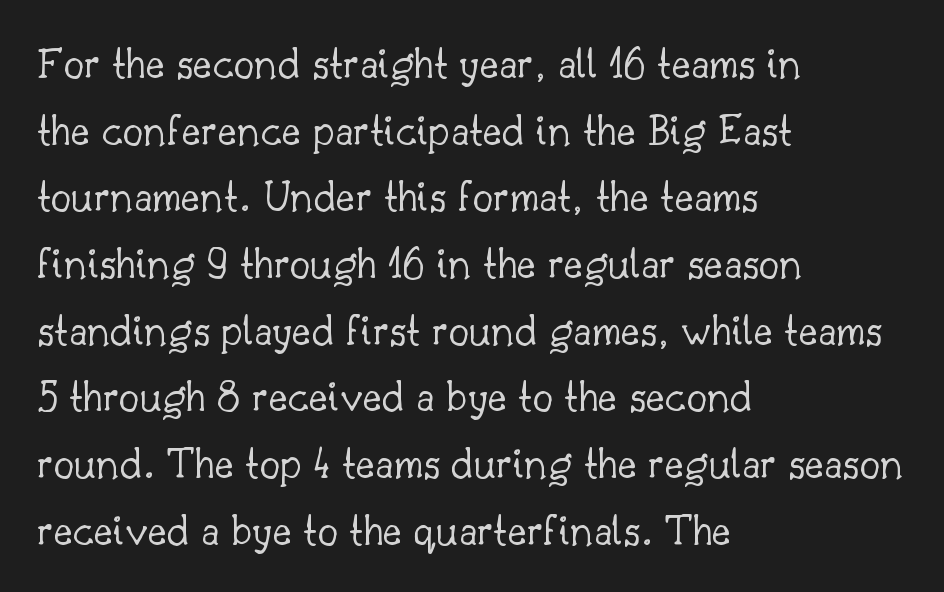
The letters sit at their default tracking, neither squeezed nor spread. The passage shown is not underscored anywhere. The block of text has a typical density, with ordinary space between rows.
